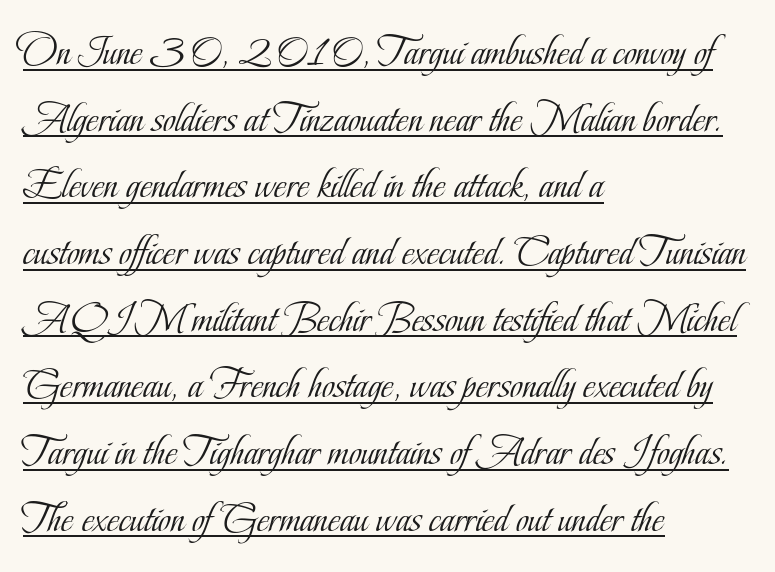
{"serif": "yes", "bold": "no", "weight": "light", "width": "condensed", "stroke_contrast": "low", "x_height": "small", "monospaced": "no", "underline": "yes", "align": "left", "line_spacing": "normal", "line_spacing_ratio": 1.55, "letter_spacing": "normal", "letter_spacing_em": 0.0, "glyph_px": 43}
